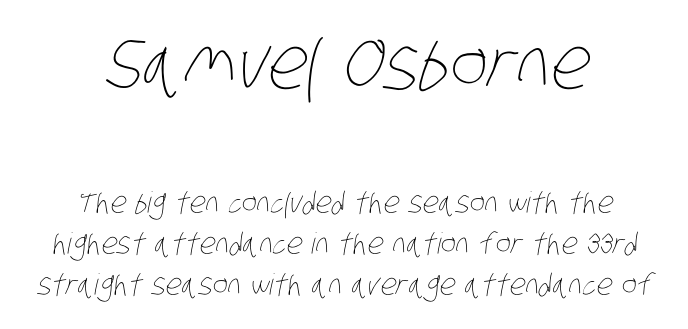
Q: Is the text bold? A: No.
Q: Is the text underlined? A: No.
Q: Is the spacing between letters normal or unusually wide? A: Normal.
Q: Is the spacing between lines tight, normal or loose? A: Normal.
Q: Which block of text is set in a larger size, the first (top) or the second (bottom)? A: The first (top) one.
Q: Width (condensed, normal, or wide)? A: Condensed.
Q: Stroke contrast? A: Low.
Q: x-height? A: Large.
Q: Monospaced? A: No.
